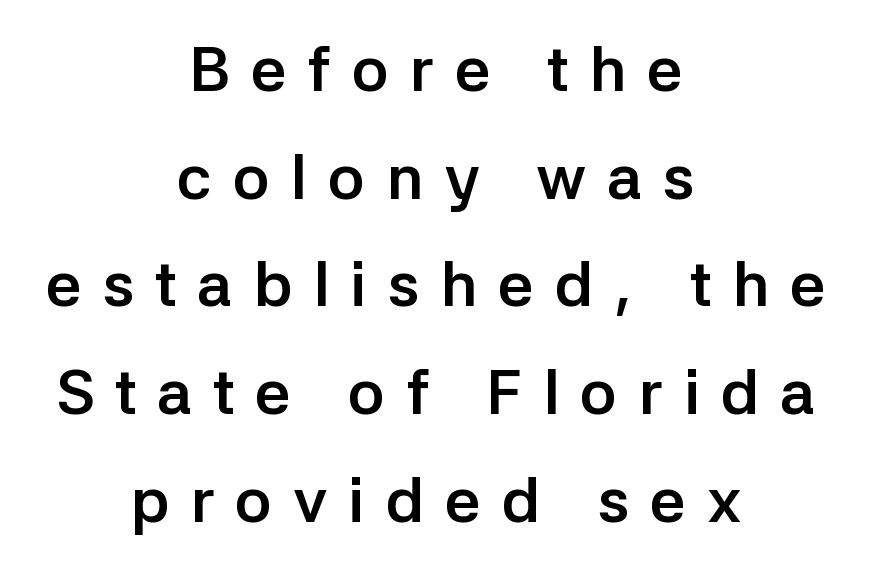
Where is the straight margin? There isn't one; the lines are centered. Looks like regular typesetting: each glyph gets only the width it needs. The rendering uses a bold face; every stroke is thick and dark. Are there feet on the stems? There aren't — it's a sans.
